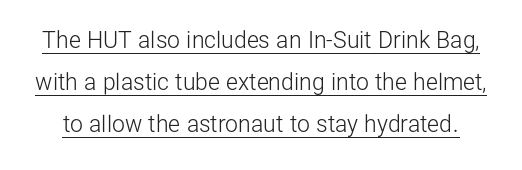
The image shows 23 px text type, upright; set line spacing 1.83x, normal letter spacing, underlined.
